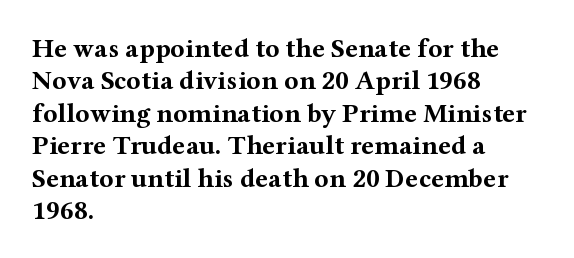
The space directly below the letters is spotless. Heavy-handed strokes throughout: this text is bold. If you drew a ruler down the left edge, every line would touch it. Italic: no, the glyphs are upright roman. Nobody touched the tracking dial on this one.
